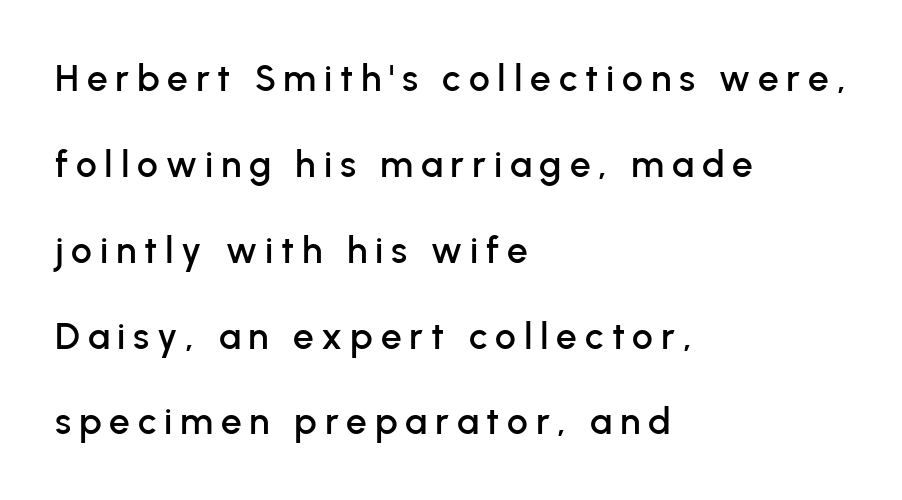
The lettering stays uniformly vertical, giving the passage a roman look. Only glyphs here, with clear space below each row. The passage shown is typed in a proportional face where columns would drift. Widely set lines give the paragraph a tall, airy silhouette. Compared with a centered layout, this one pins lines to the left instead.
